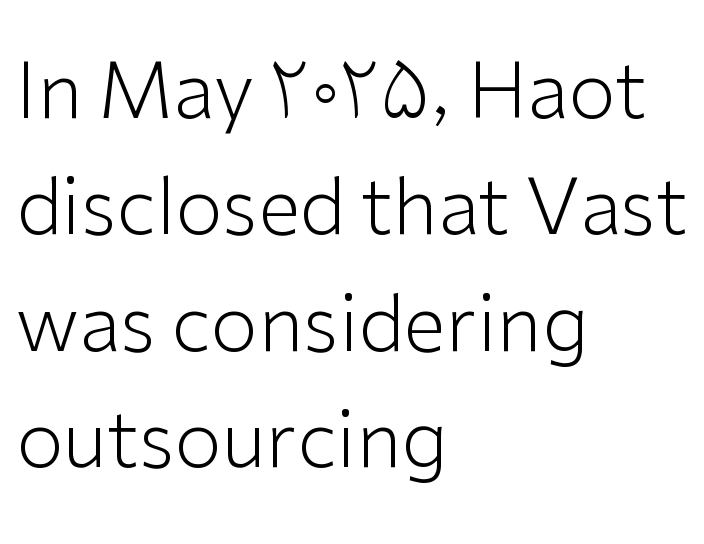
Q: Is the text bold? A: No.
Q: Is the text italic (slanted)? A: No, it is upright.
Q: Is the typeface a serif or a sans-serif typeface? A: Sans-serif.
Q: Is the text underlined? A: No.
Q: How is the paragraph aligned? A: Left-aligned.
Q: Is the spacing between letters normal or unusually wide? A: Normal.
Q: Is the spacing between lines tight, normal or loose? A: Normal.
Q: Width (condensed, normal, or wide)? A: Normal.
Q: Stroke contrast? A: Low.
Q: x-height? A: Medium.
Q: Monospaced? A: No.
